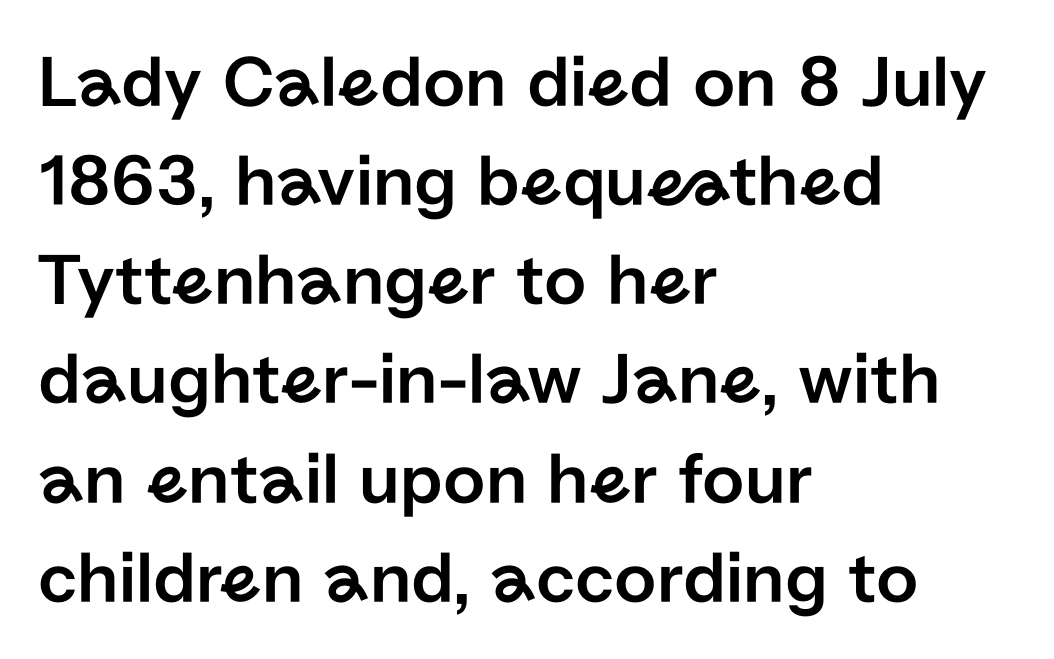
Q: Is the text italic (slanted)? A: No, it is upright.
Q: Is the typeface a serif or a sans-serif typeface? A: Sans-serif.
Q: Is the text underlined? A: No.
Q: How is the paragraph aligned? A: Left-aligned.
Q: Is the spacing between letters normal or unusually wide? A: Normal.
Q: Is the spacing between lines tight, normal or loose? A: Normal.
Q: Width (condensed, normal, or wide)? A: Normal.
Q: Stroke contrast? A: Low.
Q: x-height? A: Medium.
Q: Monospaced? A: No.
